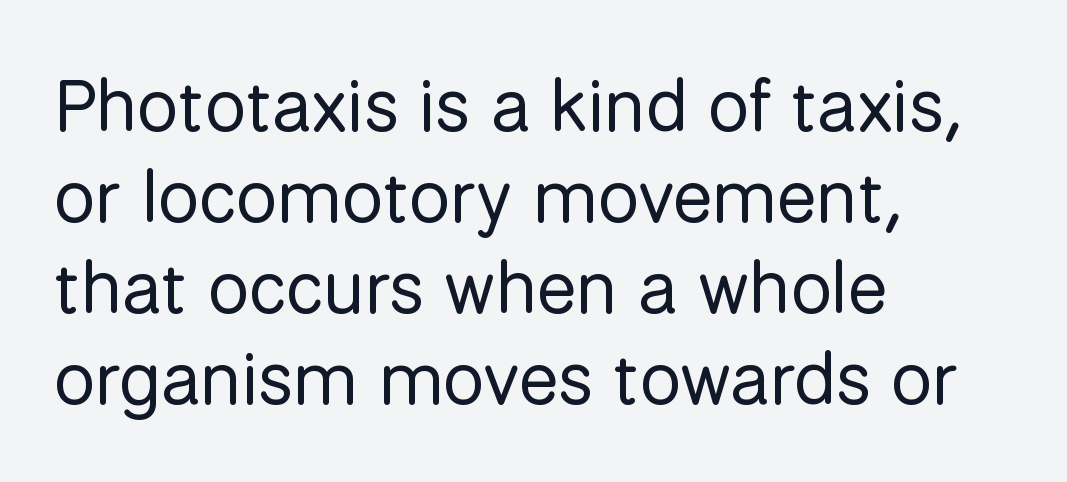
How are the letters spaced? Ordinarily, with no added tracking. Quick note: not italic, upright. Lines of text with bare space underneath. Serifs: no, the terminals of the letterforms are clean. Is this a fixed-width face? No — the glyphs have proportional, varying widths.
